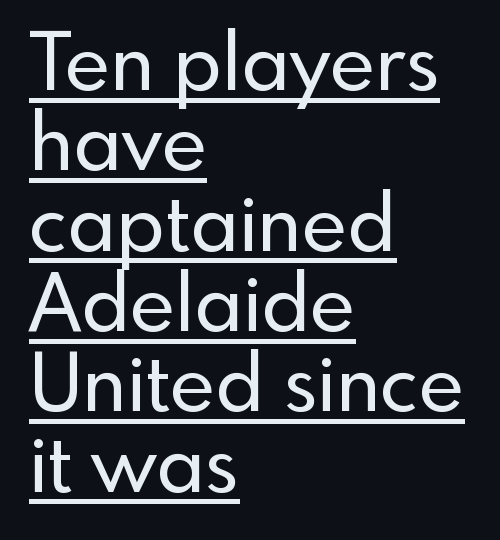
{"serif": "no", "italic": "no", "width": "normal", "x_height": "small", "monospaced": "no", "underline": "yes", "align": "left", "line_spacing": "tight", "line_spacing_ratio": 1.03, "letter_spacing": "normal", "letter_spacing_em": 0.0, "glyph_px": 78}
